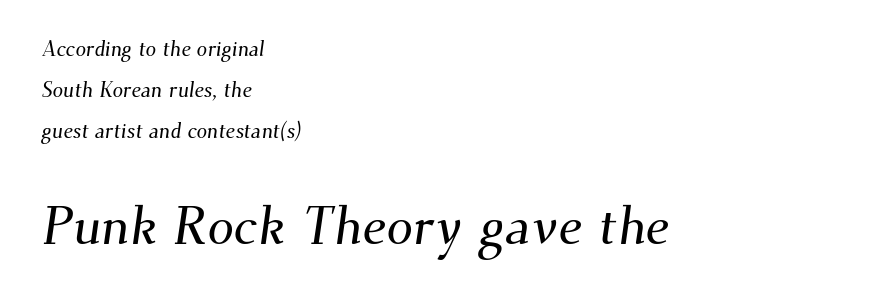
Small tapered or slab feet sit at the stroke ends, so this counts as serif. Each letter keeps its own natural width here, so spacing adapts to shape. No extra tracking has been applied to these lines. Does the leading feel generous? Absolutely, it's lavish. A clean baseline with only descenders dipping below it. In CSS terms this would be text-align: left.
